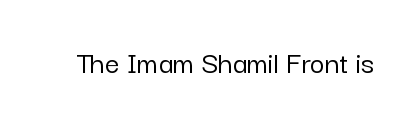
The image shows 32 px sans-serif type, upright; set normal letter spacing, not underlined; low stroke contrast and a medium x-height.
